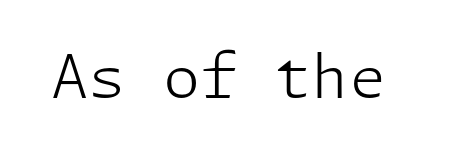
Q: Is the text bold? A: No.
Q: Is the text italic (slanted)? A: No, it is upright.
Q: Is the typeface a serif or a sans-serif typeface? A: Sans-serif.
Q: Is the text underlined? A: No.
Q: Is the spacing between letters normal or unusually wide? A: Normal.
Q: Width (condensed, normal, or wide)? A: Normal.
Q: Stroke contrast? A: Low.
Q: x-height? A: Medium.
